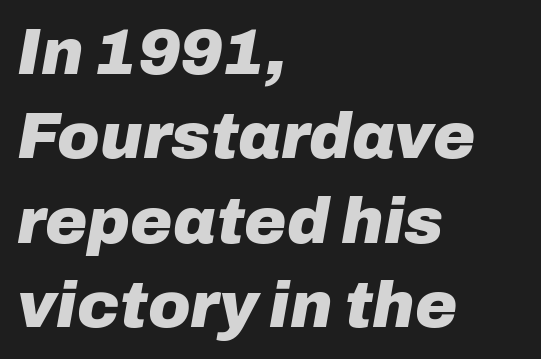
The image shows 64 px heavy type, italic (leaning right); set left-aligned, normal line spacing (1.32x), normal letter spacing, not underlined; low stroke contrast and a medium x-height.
